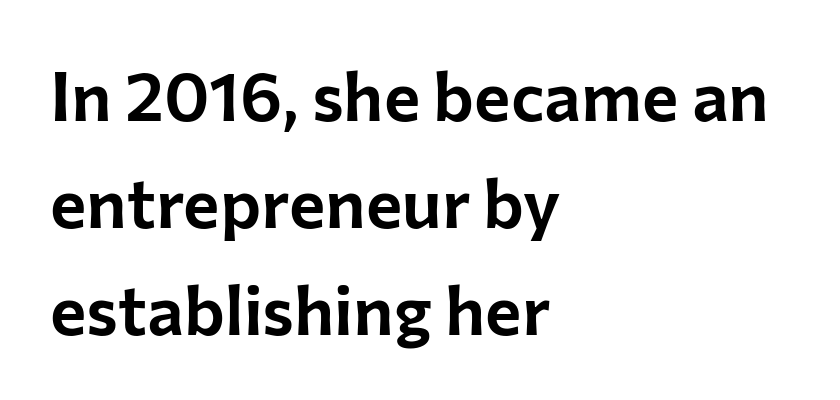
{"serif": "no", "italic": "no", "width": "normal", "stroke_contrast": "low", "x_height": "medium", "monospaced": "no", "underline": "no", "align": "left", "line_spacing": "normal", "line_spacing_ratio": 1.55, "letter_spacing": "normal", "letter_spacing_em": 0.0, "glyph_px": 69}
